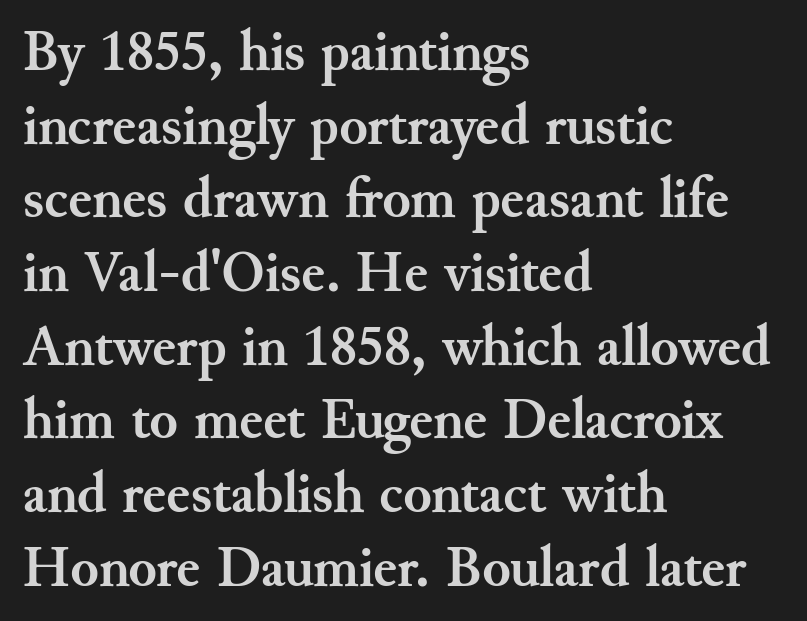
The image shows 58 px semibold serif type, upright; set left-aligned, normal line spacing (1.27x), normal letter spacing, not underlined; medium stroke contrast and a small x-height.
